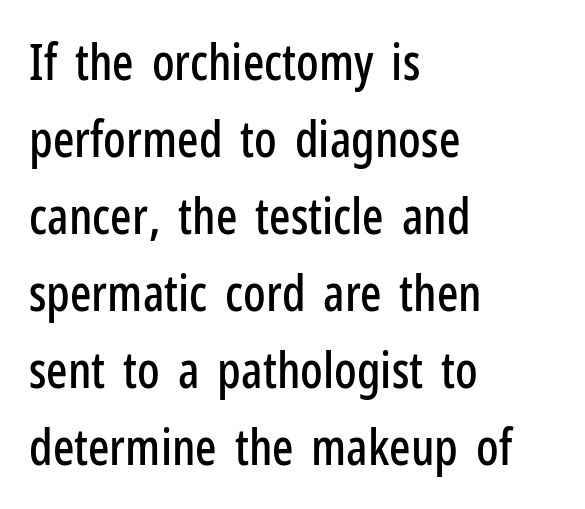
{"serif": "no", "italic": "no", "width": "condensed", "stroke_contrast": "low", "x_height": "medium", "monospaced": "no", "underline": "no", "align": "left", "line_spacing": "normal", "line_spacing_ratio": 1.54, "letter_spacing": "normal", "letter_spacing_em": 0.0, "glyph_px": 50}
